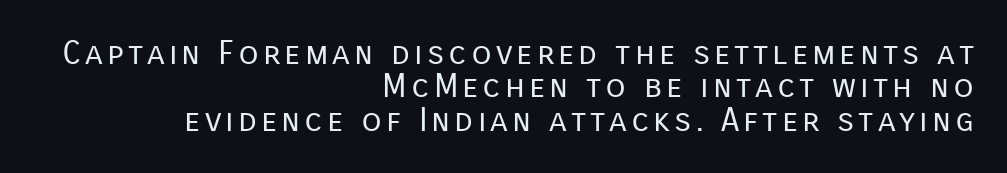
{"serif": "no", "italic": "no", "bold": "no", "weight": "regular", "width": "normal", "stroke_contrast": "low", "x_height": "medium", "monospaced": "no", "underline": "no", "align": "right", "line_spacing": "tight", "line_spacing_ratio": 1.01, "glyph_px": 33}
